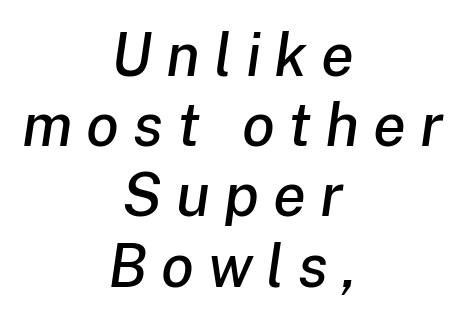
{"italic": "yes", "lean": "right", "slant_degrees": 8, "width": "normal", "stroke_contrast": "low", "x_height": "medium", "monospaced": "no", "underline": "no", "align": "center", "line_spacing_ratio": 1.17, "letter_spacing": "wide", "letter_spacing_em": 0.23, "glyph_px": 60}
